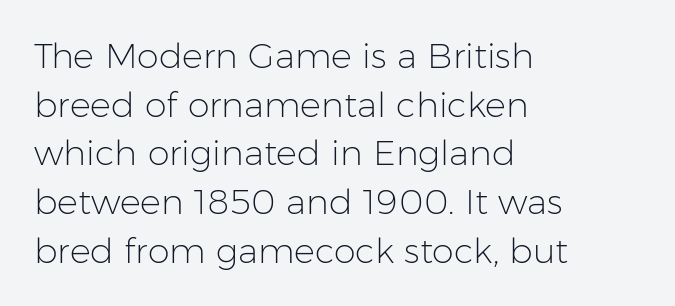
The image shows 35 px light sans-serif type, upright; set left-aligned, normal line spacing (1.39x), normal letter spacing, not underlined; low stroke contrast and a medium x-height.
